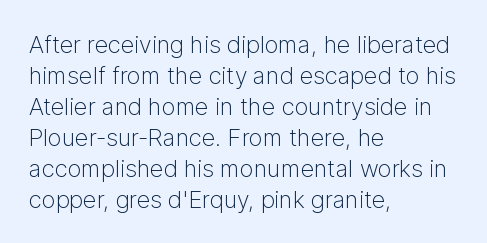
Q: Is the text bold? A: No.
Q: Is the text italic (slanted)? A: No, it is upright.
Q: Is the text underlined? A: No.
Q: How is the paragraph aligned? A: Left-aligned.
Q: Is the spacing between letters normal or unusually wide? A: Normal.
Q: Is the spacing between lines tight, normal or loose? A: Normal.
